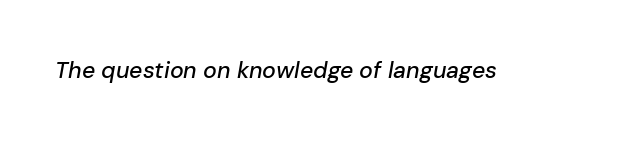
The image shows 23 px text type, italic (leaning right); set normal letter spacing, not underlined.
